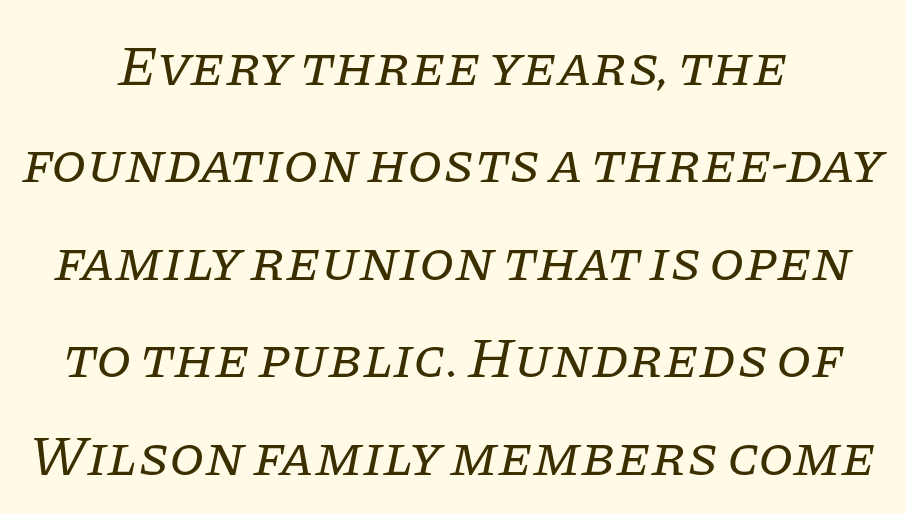
{"serif": "yes", "italic": "yes", "lean": "right", "slant_degrees": 11, "bold": "no", "weight": "regular", "width": "normal", "stroke_contrast": "low", "x_height": "large", "monospaced": "no", "underline": "no", "line_spacing_ratio": 1.71, "letter_spacing": "normal", "letter_spacing_em": 0.0, "glyph_px": 57}
